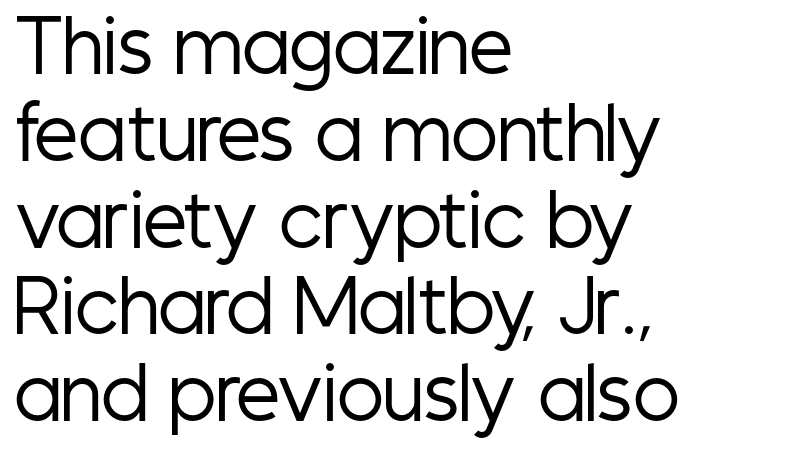
Q: Is the text bold? A: No.
Q: Is the text italic (slanted)? A: No, it is upright.
Q: Is the typeface a serif or a sans-serif typeface? A: Sans-serif.
Q: Is the text underlined? A: No.
Q: How is the paragraph aligned? A: Left-aligned.
Q: Is the spacing between letters normal or unusually wide? A: Normal.
Q: Width (condensed, normal, or wide)? A: Condensed.
Q: Stroke contrast? A: Low.
Q: x-height? A: Medium.
Q: Monospaced? A: No.
